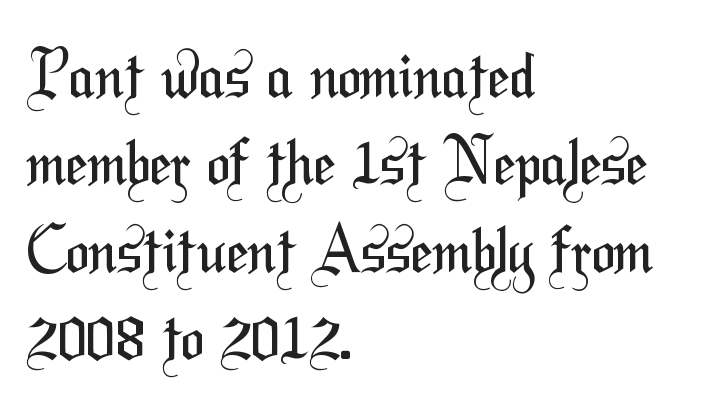
{"serif": "no", "bold": "no", "weight": "regular", "width": "condensed", "stroke_contrast": "medium", "x_height": "medium", "monospaced": "no", "underline": "no", "align": "left", "line_spacing": "normal", "line_spacing_ratio": 1.41, "letter_spacing": "normal", "letter_spacing_em": 0.0, "glyph_px": 62}
